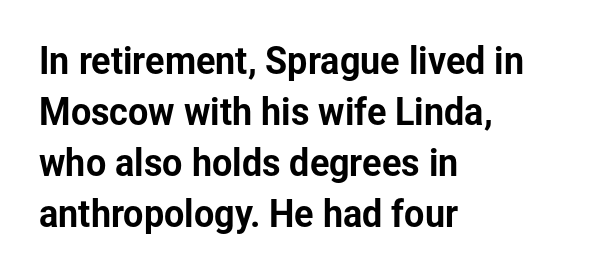
{"serif": "no", "italic": "no", "width": "normal", "stroke_contrast": "low", "x_height": "medium", "monospaced": "no", "underline": "no", "align": "left", "line_spacing": "normal", "line_spacing_ratio": 1.42, "letter_spacing": "normal", "letter_spacing_em": 0.0, "glyph_px": 36}
